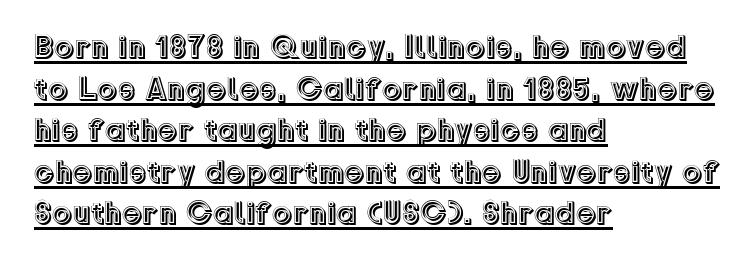
Q: Is the text italic (slanted)? A: No, it is upright.
Q: Is the text underlined? A: Yes.
Q: How is the paragraph aligned? A: Left-aligned.
Q: Is the spacing between letters normal or unusually wide? A: Normal.
Q: Is the spacing between lines tight, normal or loose? A: Normal.
Q: Width (condensed, normal, or wide)? A: Normal.
Q: x-height? A: Medium.
Q: Monospaced? A: No.
